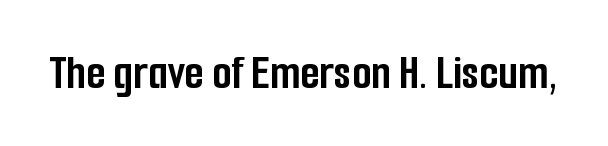
Q: Is the text bold? A: Yes.
Q: Is the text italic (slanted)? A: No, it is upright.
Q: Is the typeface a serif or a sans-serif typeface? A: Sans-serif.
Q: Is the text underlined? A: No.
Q: Is the spacing between letters normal or unusually wide? A: Normal.
Q: Width (condensed, normal, or wide)? A: Condensed.
Q: Stroke contrast? A: Low.
Q: x-height? A: Medium.
Q: Monospaced? A: No.
